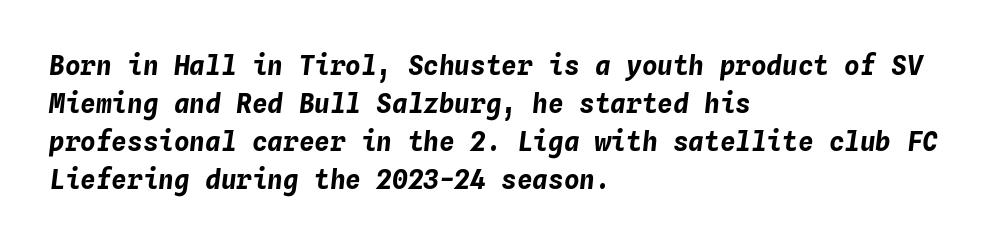
Q: Is the text bold? A: Yes.
Q: Is the text italic (slanted)? A: Yes, it leans right by about 4 degrees.
Q: Is the text underlined? A: No.
Q: How is the paragraph aligned? A: Left-aligned.
Q: Is the spacing between letters normal or unusually wide? A: Normal.
Q: Is the spacing between lines tight, normal or loose? A: Normal.
